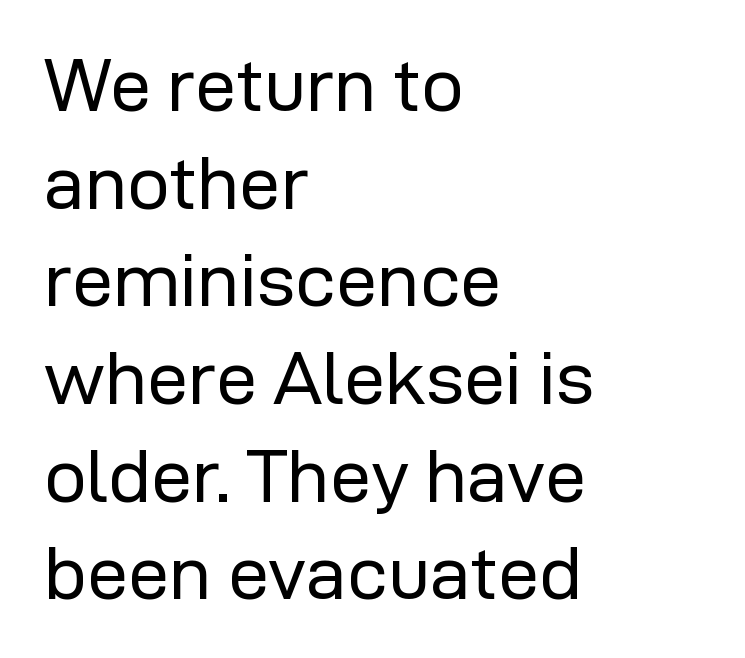
Q: Is the text bold? A: No.
Q: Is the text italic (slanted)? A: No, it is upright.
Q: Is the typeface a serif or a sans-serif typeface? A: Sans-serif.
Q: Is the text underlined? A: No.
Q: How is the paragraph aligned? A: Left-aligned.
Q: Is the spacing between letters normal or unusually wide? A: Normal.
Q: Is the spacing between lines tight, normal or loose? A: Normal.
Q: Width (condensed, normal, or wide)? A: Normal.
Q: Stroke contrast? A: Low.
Q: x-height? A: Medium.
Q: Monospaced? A: No.
